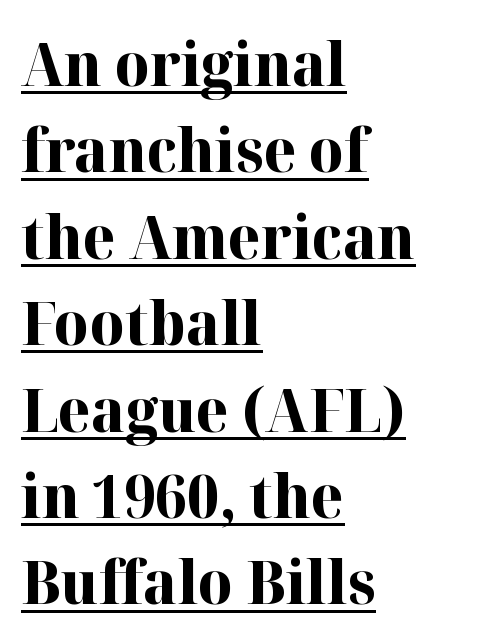
{"serif": "yes", "italic": "no", "bold": "yes", "weight": "bold", "width": "normal", "stroke_contrast": "high", "x_height": "medium", "monospaced": "no", "underline": "yes", "align": "left", "line_spacing": "normal", "line_spacing_ratio": 1.44, "letter_spacing": "normal", "letter_spacing_em": 0.0, "glyph_px": 60}
